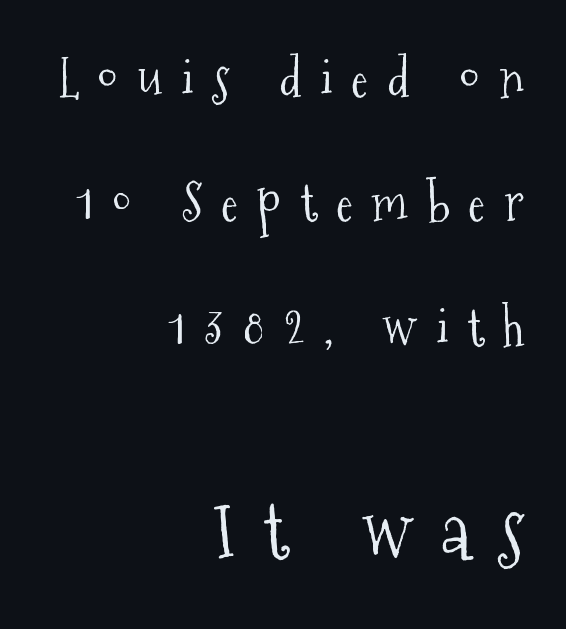
{"serif": "yes", "italic": "no", "bold": "no", "weight": "light", "width": "condensed", "stroke_contrast": "medium", "x_height": "medium", "monospaced": "no", "underline": "no", "align": "right", "line_spacing": "loose", "line_spacing_ratio": 2.39, "letter_spacing": "wide", "letter_spacing_em": 0.36, "larger_block": "second", "size_ratio": 1.5, "glyph_px": 78}
